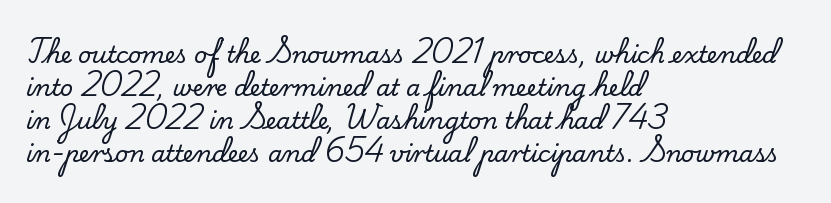
{"underline": "no", "align": "left", "line_spacing": "normal", "line_spacing_ratio": 1.43, "letter_spacing": "normal", "letter_spacing_em": 0.0, "glyph_px": 23}
